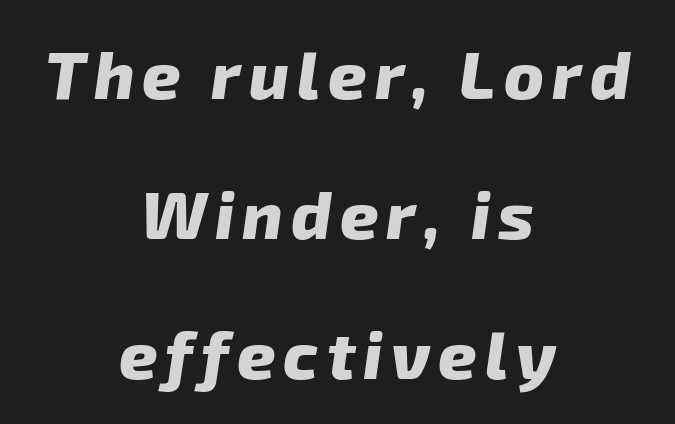
Q: Is the text bold? A: Yes.
Q: Is the typeface a serif or a sans-serif typeface? A: Sans-serif.
Q: Is the text underlined? A: No.
Q: How is the paragraph aligned? A: Centered.
Q: Is the spacing between lines tight, normal or loose? A: Loose.
Q: Width (condensed, normal, or wide)? A: Normal.
Q: Stroke contrast? A: Low.
Q: x-height? A: Medium.
Q: Monospaced? A: No.
